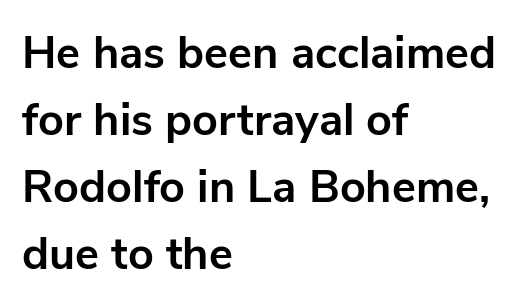
The image shows 45 px bold sans-serif type, upright; set left-aligned, normal line spacing (1.49x), normal letter spacing, not underlined; low stroke contrast and a medium x-height.
